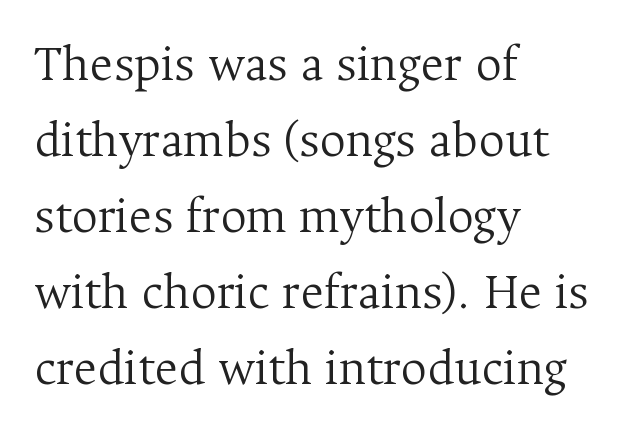
{"serif": "yes", "italic": "no", "bold": "no", "weight": "light", "width": "normal", "stroke_contrast": "medium", "x_height": "medium", "monospaced": "no", "underline": "no", "align": "left", "line_spacing": "normal", "line_spacing_ratio": 1.49, "letter_spacing": "normal", "letter_spacing_em": 0.0, "glyph_px": 51}
